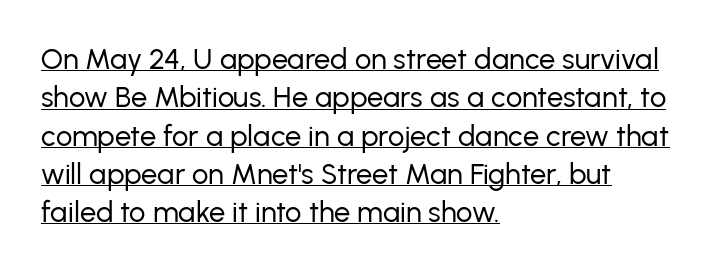
Where is the straight margin? On the left. The passage shown is typeset with a sans-serif family. Is the letter spacing exaggerated? No — it looks like the ordinary default. The string is rendered with underlining switched on. Think standard paragraph weight, or any step lighter than that. These lines are rendered in a variable-pitch font.
